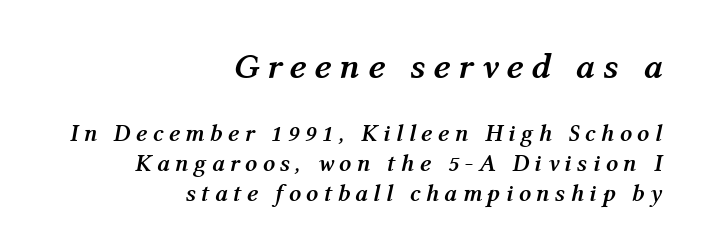
The letterforms stand isolated, each surrounded by extra space. Leading matches the norm, producing a regular column. You could not count columns in this text — the font is proportionally spaced. This is heavy type, rendered in bold. Type size steps down from the first block to the second.
